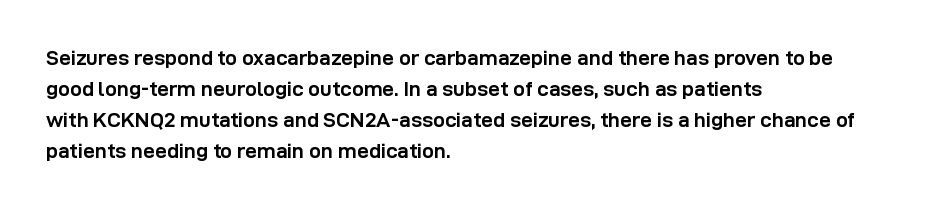
Posture: vertical. A classic flush-left, rag-right setting is used for this passage. Horizontal bands of white between lines are of average thickness. Each word holds together tightly as a unit, with standard inter-letter gaps. The font is running at its bold setting.
